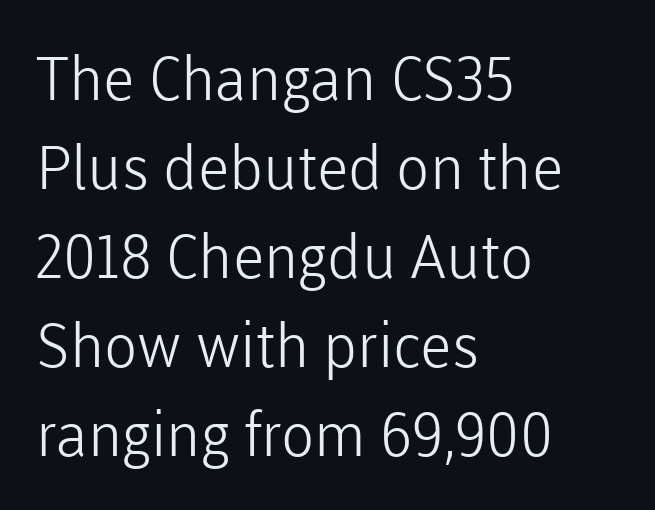
{"serif": "no", "italic": "no", "bold": "no", "weight": "light", "width": "normal", "stroke_contrast": "low", "x_height": "medium", "monospaced": "no", "underline": "no", "align": "left", "line_spacing": "normal", "line_spacing_ratio": 1.46, "letter_spacing": "normal", "letter_spacing_em": 0.0, "glyph_px": 61}
